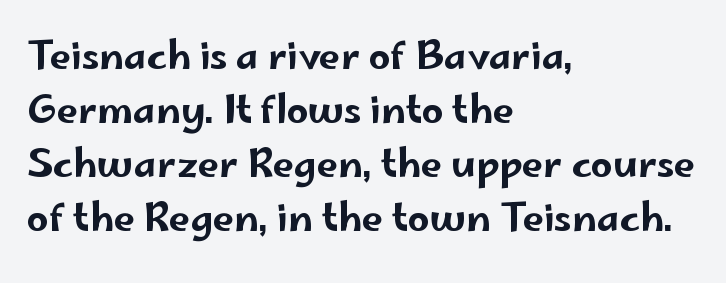
The gap between lines stays unmarked. Does the copy run flush right? No — it runs flush left. A normal amount of white space separates one row of letters from the next. These lines keep a tight, regular rhythm from letter to letter. Spacing verdict: proportional, widths tailored to each character. The letters stand straight up with perfectly vertical stems.
